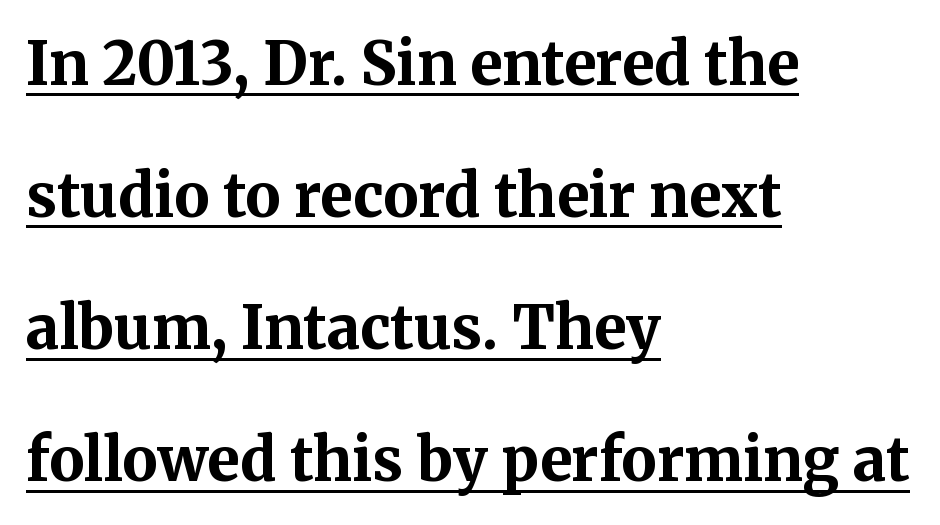
{"serif": "yes", "italic": "no", "bold": "yes", "weight": "bold", "width": "normal", "stroke_contrast": "medium", "x_height": "medium", "monospaced": "no", "underline": "yes", "align": "left", "line_spacing": "loose", "line_spacing_ratio": 2.24, "letter_spacing": "normal", "letter_spacing_em": 0.0, "glyph_px": 59}
